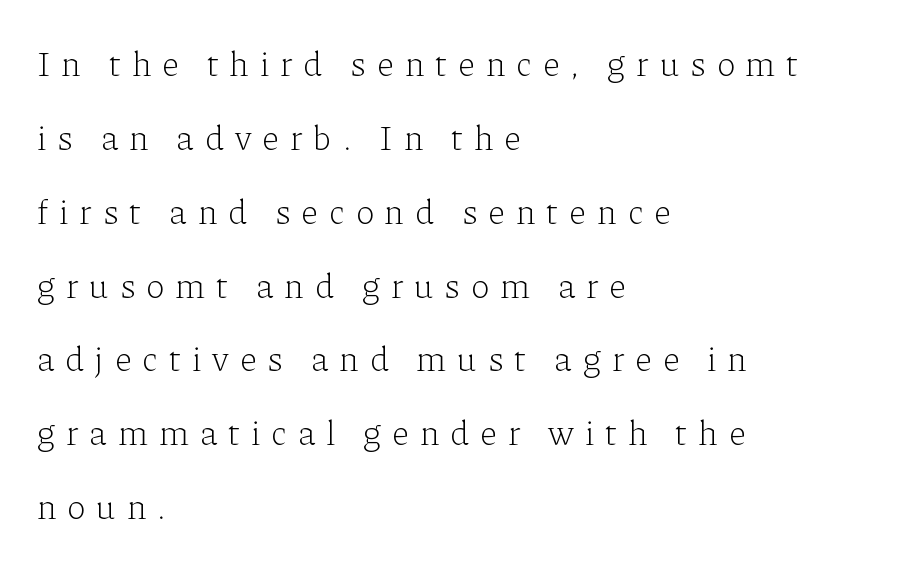
Q: Is the text bold? A: No.
Q: Is the text italic (slanted)? A: No, it is upright.
Q: Is the typeface a serif or a sans-serif typeface? A: Serif.
Q: Is the text underlined? A: No.
Q: How is the paragraph aligned? A: Left-aligned.
Q: Is the spacing between letters normal or unusually wide? A: Unusually wide.
Q: Is the spacing between lines tight, normal or loose? A: Loose.
Q: Width (condensed, normal, or wide)? A: Normal.
Q: Stroke contrast? A: Low.
Q: x-height? A: Medium.
Q: Monospaced? A: No.
